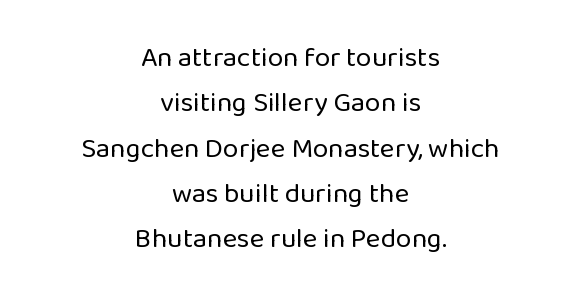
{"serif": "no", "italic": "no", "bold": "no", "weight": "regular", "width": "normal", "stroke_contrast": "low", "x_height": "medium", "monospaced": "no", "underline": "no", "align": "center", "line_spacing": "normal", "line_spacing_ratio": 1.62, "letter_spacing": "normal", "letter_spacing_em": 0.0, "glyph_px": 28}
